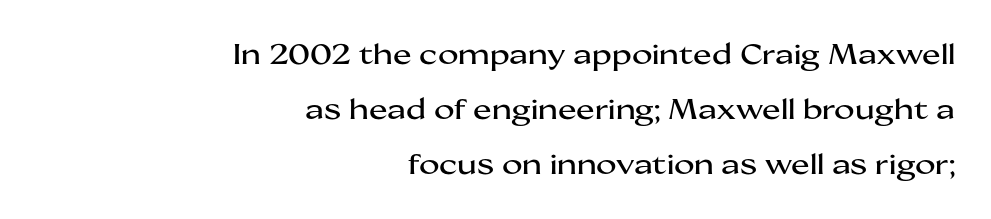
The image shows 28 px wide type, upright; set right-aligned, loose line spacing (1.96x), normal letter spacing, not underlined; medium stroke contrast and a medium x-height.
